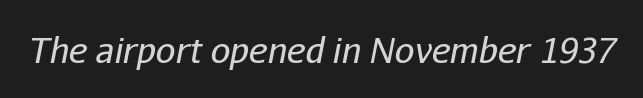
Q: Is the text bold? A: No.
Q: Is the text italic (slanted)? A: Yes, it leans right by about 11 degrees.
Q: Is the text underlined? A: No.
Q: Is the spacing between letters normal or unusually wide? A: Normal.
Q: Width (condensed, normal, or wide)? A: Normal.
Q: Stroke contrast? A: Low.
Q: x-height? A: Medium.
Q: Monospaced? A: No.
